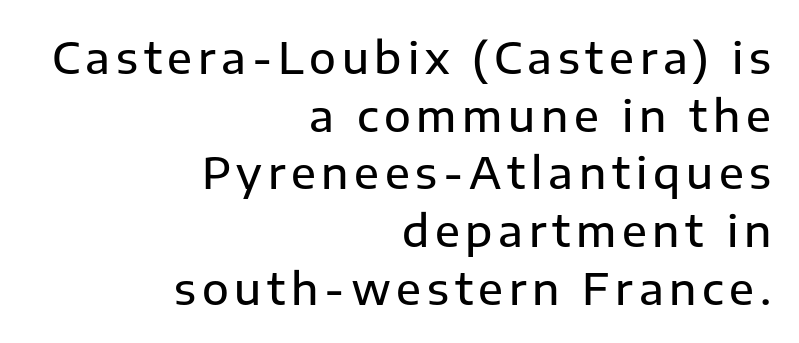
Q: Is the text italic (slanted)? A: No, it is upright.
Q: Is the typeface a serif or a sans-serif typeface? A: Sans-serif.
Q: Is the text underlined? A: No.
Q: How is the paragraph aligned? A: Right-aligned.
Q: Is the spacing between lines tight, normal or loose? A: Normal.
Q: Width (condensed, normal, or wide)? A: Normal.
Q: Stroke contrast? A: Low.
Q: x-height? A: Medium.
Q: Monospaced? A: No.
